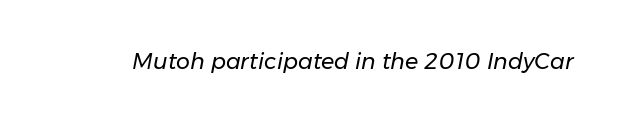
Q: Is the text bold? A: No.
Q: Is the text italic (slanted)? A: Yes, it leans right by about 11 degrees.
Q: Is the text underlined? A: No.
Q: Is the spacing between letters normal or unusually wide? A: Normal.
